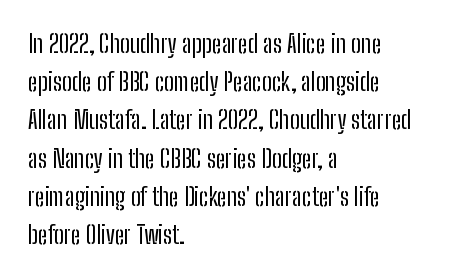
{"italic": "no", "bold": "no", "underline": "no", "align": "left", "line_spacing": "normal", "line_spacing_ratio": 1.53, "letter_spacing": "normal", "letter_spacing_em": 0.0, "glyph_px": 25}
